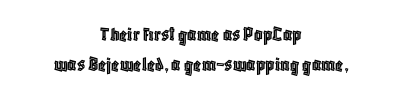
The leading is moderate, giving the passage an even texture. The passage shown is not underscored anywhere. Centered paragraph, ragged on both sides. Notice how the stems are strictly vertical — no italics here. Short note: letters normally spaced.
